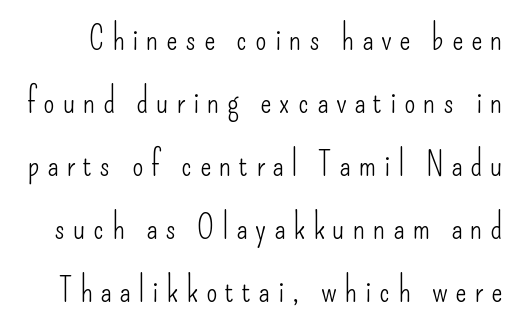
{"serif": "no", "italic": "no", "bold": "no", "weight": "light", "width": "condensed", "stroke_contrast": "low", "x_height": "small", "monospaced": "no", "underline": "no", "line_spacing": "loose", "line_spacing_ratio": 1.91, "letter_spacing": "wide", "letter_spacing_em": 0.24, "glyph_px": 33}
